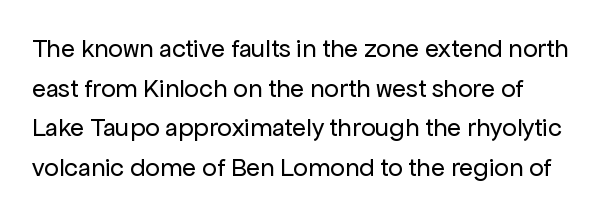
The image shows 26 px text type, upright; set left-aligned, normal line spacing (1.52x), normal letter spacing, not underlined.
